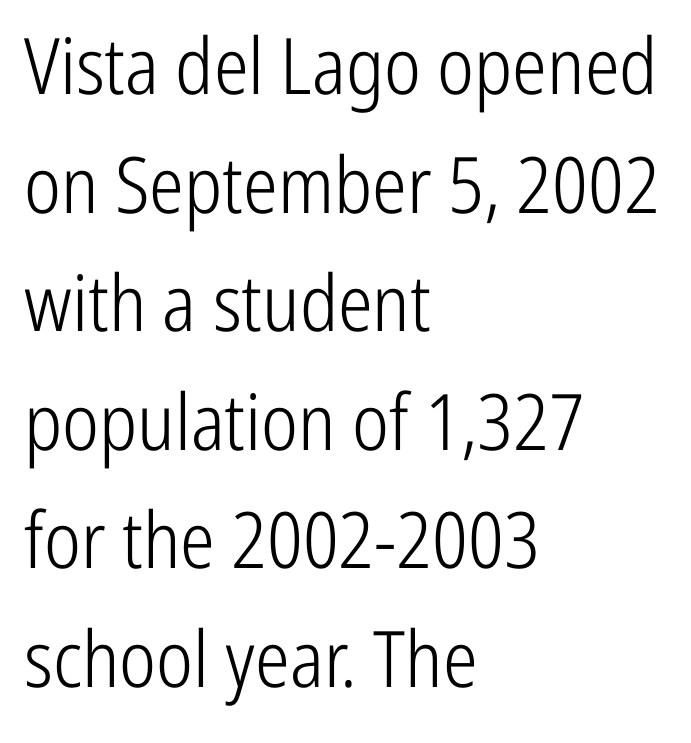
The image shows 78 px light, condensed sans-serif type, upright; set left-aligned, normal line spacing (1.52x), normal letter spacing, not underlined; low stroke contrast and a medium x-height.
